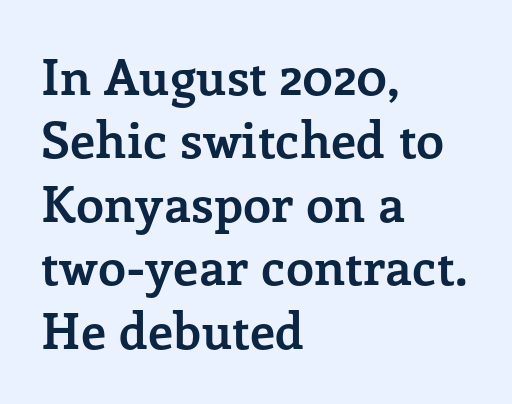
Here the designer chose a conventional face with non-uniform glyph widths. I'd describe the lettering as bold — thick and assertive. Between one letter and the next there's only the usual sliver of space. Letterform terminals end in serifs throughout the passage.
